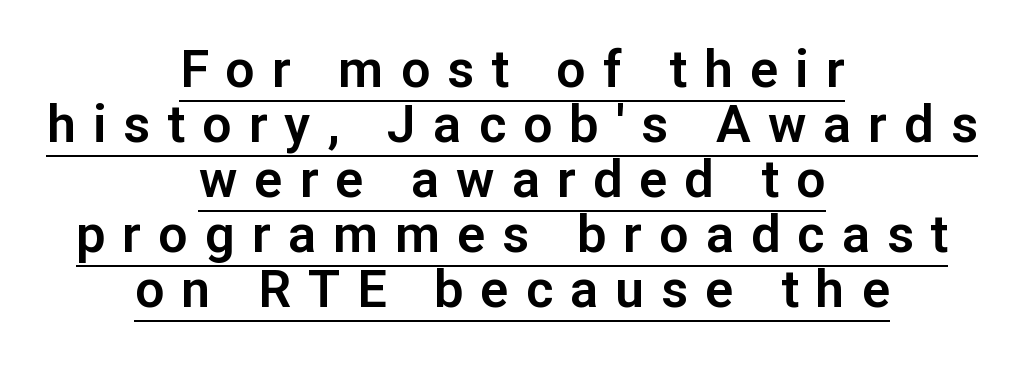
Q: Is the text italic (slanted)? A: No, it is upright.
Q: Is the typeface a serif or a sans-serif typeface? A: Sans-serif.
Q: Is the text underlined? A: Yes.
Q: How is the paragraph aligned? A: Centered.
Q: Is the spacing between letters normal or unusually wide? A: Unusually wide.
Q: Is the spacing between lines tight, normal or loose? A: Tight.
Q: Width (condensed, normal, or wide)? A: Normal.
Q: Stroke contrast? A: Low.
Q: x-height? A: Medium.
Q: Monospaced? A: No.
